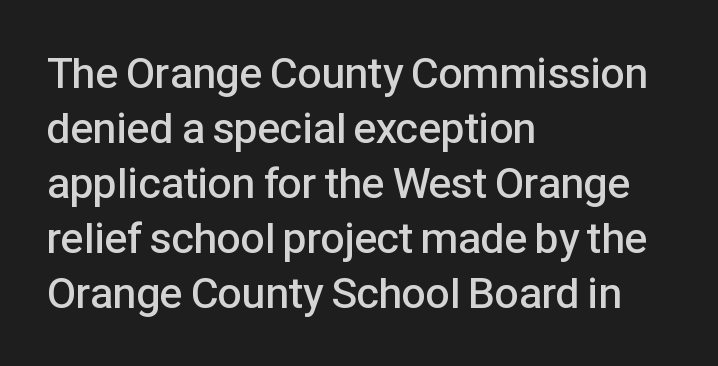
The image shows 43 px semibold sans-serif type, upright; set left-aligned, normal line spacing (1.28x), normal letter spacing, not underlined; low stroke contrast and a medium x-height.
